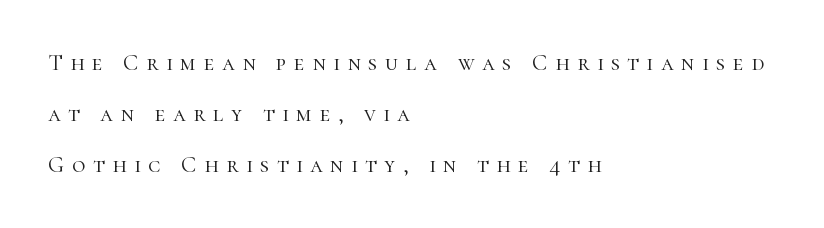
{"italic": "no", "bold": "no", "underline": "no", "align": "left", "line_spacing": "loose", "line_spacing_ratio": 2.22, "letter_spacing": "wide", "letter_spacing_em": 0.33, "glyph_px": 23}
